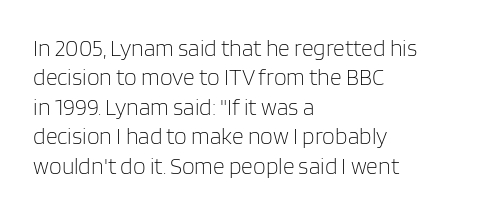
Q: Is the text bold? A: No.
Q: Is the text italic (slanted)? A: No, it is upright.
Q: Is the text underlined? A: No.
Q: How is the paragraph aligned? A: Left-aligned.
Q: Is the spacing between letters normal or unusually wide? A: Normal.
Q: Is the spacing between lines tight, normal or loose? A: Normal.
